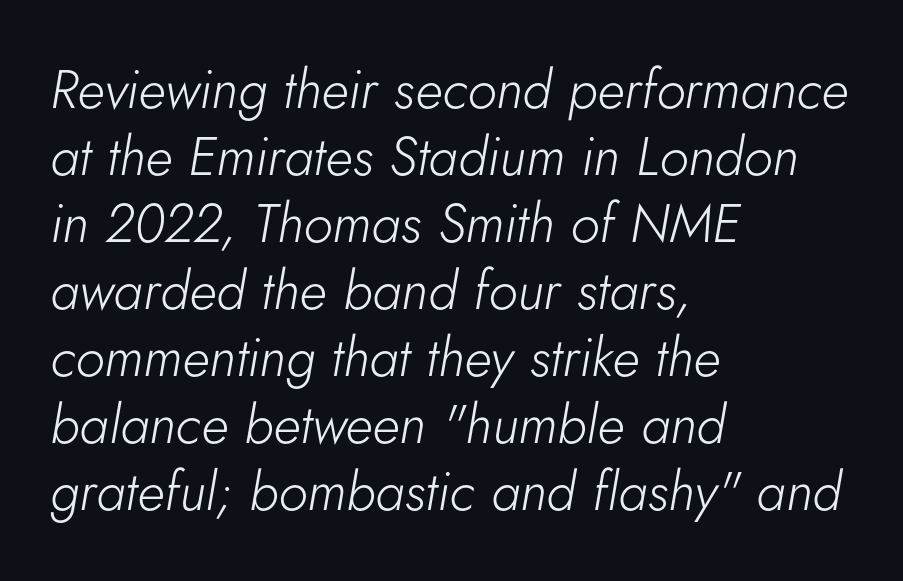
Q: Is the text bold? A: No.
Q: Is the text italic (slanted)? A: Yes, it leans right by about 5 degrees.
Q: Is the text underlined? A: No.
Q: How is the paragraph aligned? A: Left-aligned.
Q: Is the spacing between letters normal or unusually wide? A: Normal.
Q: Width (condensed, normal, or wide)? A: Normal.
Q: Stroke contrast? A: Low.
Q: x-height? A: Small.
Q: Monospaced? A: No.
